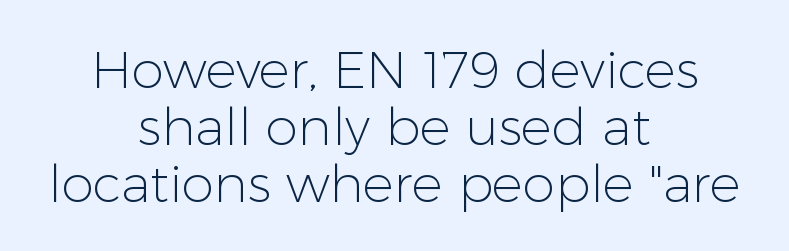
{"serif": "no", "italic": "no", "bold": "no", "weight": "light", "width": "normal", "stroke_contrast": "low", "x_height": "medium", "monospaced": "no", "underline": "no", "align": "center", "line_spacing": "tight", "line_spacing_ratio": 1.1, "letter_spacing": "normal", "letter_spacing_em": 0.0, "glyph_px": 52}
